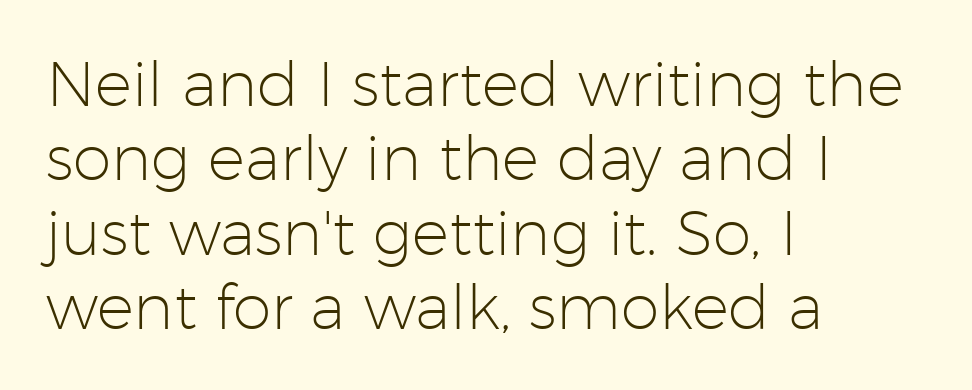
The image shows 62 px light sans-serif type, upright; set left-aligned, line spacing 1.2x, normal letter spacing, not underlined; low stroke contrast and a medium x-height.
